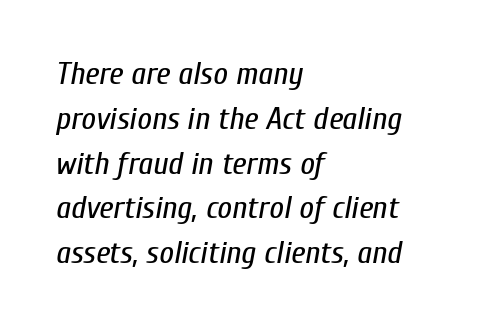
The image shows 32 px regular-weight, condensed type, italic (leaning right); set left-aligned, normal line spacing (1.4x), normal letter spacing, not underlined; low stroke contrast and a medium x-height.
